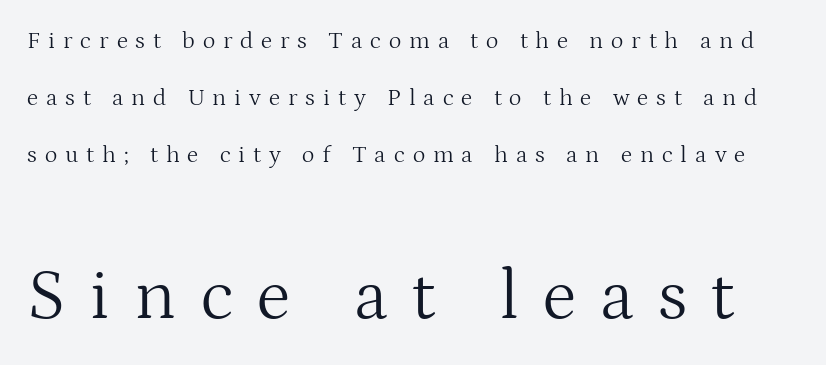
{"serif": "yes", "italic": "no", "bold": "no", "weight": "light", "width": "normal", "stroke_contrast": "medium", "x_height": "medium", "monospaced": "no", "underline": "no", "line_spacing": "loose", "line_spacing_ratio": 2.38, "letter_spacing": "wide", "letter_spacing_em": 0.33, "larger_block": "second", "size_ratio": 3.0, "glyph_px": 72}
